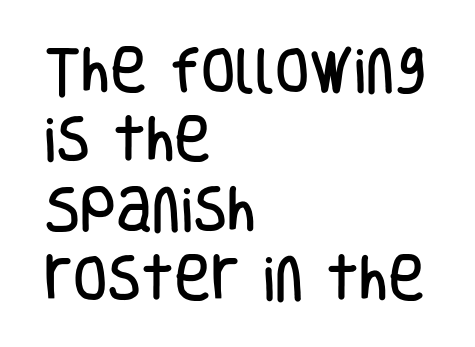
This rendering employs a face without finishing strokes, i.e., a sans-serif. When letters stand straight like this, we call the style roman or upright. You could not count columns in this text — the font is proportionally spaced. Is the letter spacing exaggerated? No — it looks like the ordinary default.
